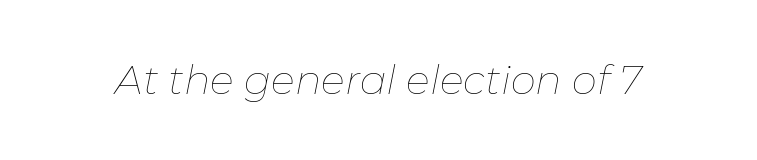
{"italic": "yes", "lean": "right", "slant_degrees": 11, "bold": "no", "weight": "thin", "width": "normal", "stroke_contrast": "low", "x_height": "medium", "monospaced": "no", "underline": "no", "letter_spacing": "normal", "letter_spacing_em": 0.0, "glyph_px": 40}
